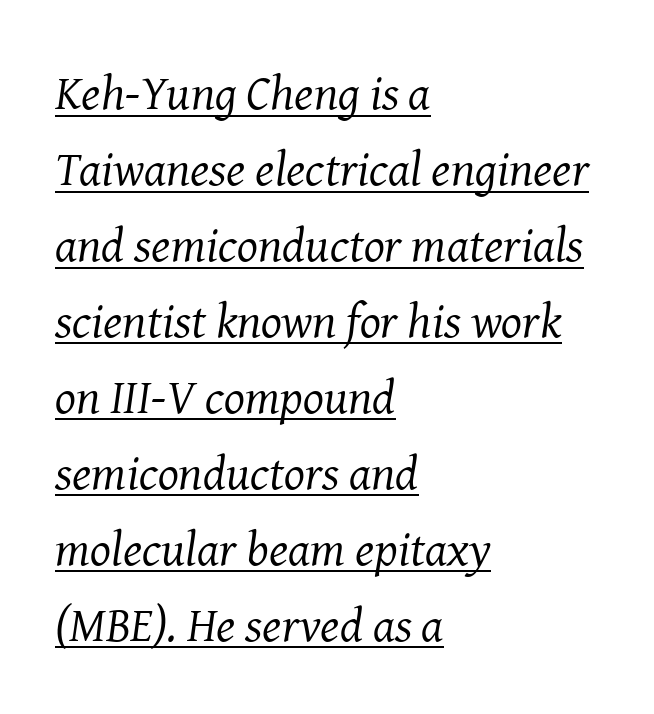
The image shows 49 px regular-weight serif type, italic (leaning right); set left-aligned, normal line spacing (1.55x), normal letter spacing, underlined; medium stroke contrast and a medium x-height.
